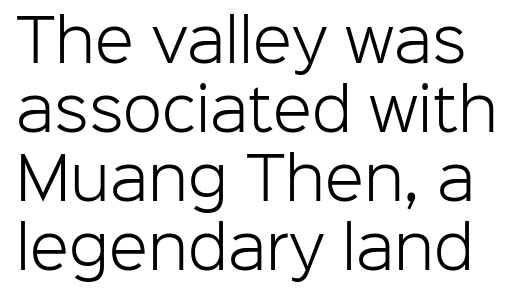
{"serif": "no", "italic": "no", "bold": "no", "weight": "light", "width": "normal", "stroke_contrast": "low", "x_height": "medium", "monospaced": "no", "underline": "no", "line_spacing_ratio": 1.21, "letter_spacing": "normal", "letter_spacing_em": 0.0, "glyph_px": 57}
